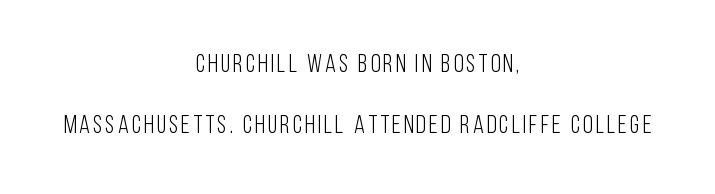
The image shows 25 px text type, upright; set centered, loose line spacing (2.46x), not underlined.
